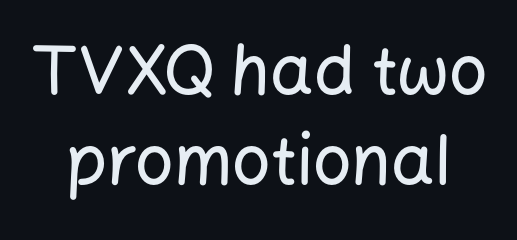
{"serif": "no", "italic": "no", "width": "normal", "stroke_contrast": "low", "x_height": "medium", "monospaced": "no", "underline": "no", "line_spacing": "normal", "line_spacing_ratio": 1.32, "letter_spacing": "normal", "letter_spacing_em": 0.0, "glyph_px": 68}
